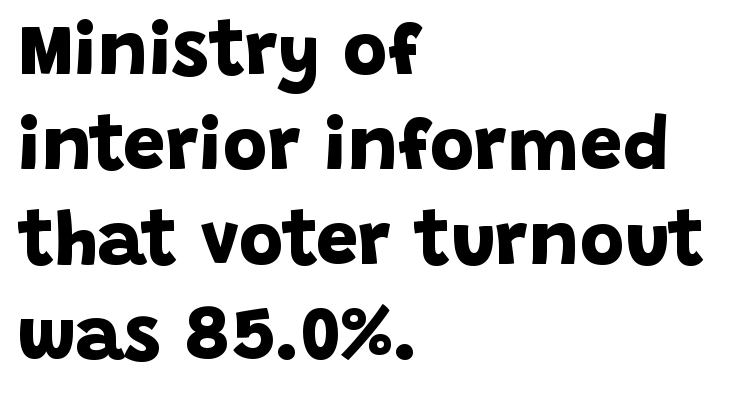
Strokes here are thick enough to call this a true bold. You could not count columns in this text — the font is proportionally spaced. Which margin do the lines hug? The left one — the right edge is uneven. Regarding serifs, this sample does without them.
